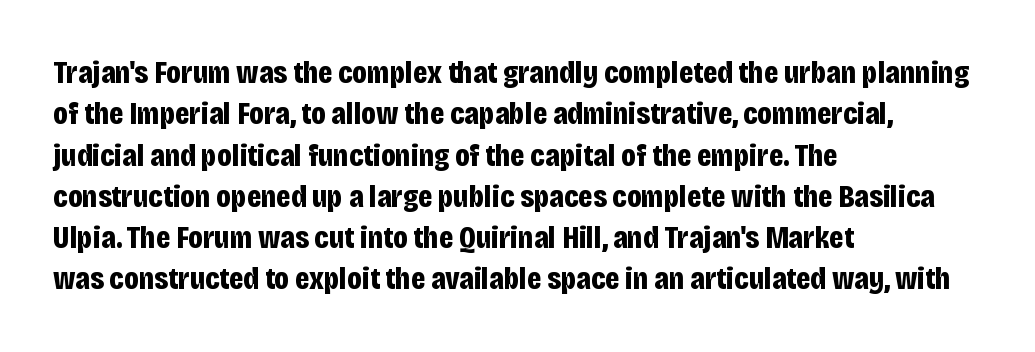
Unmarked baselines from the first word to the last. The vertical gap from one line to the next is medium. Note the varied advance widths — an 'i' is clearly narrower than an 'm'. Here the glyphs are tracked normally, forming tight word shapes.
